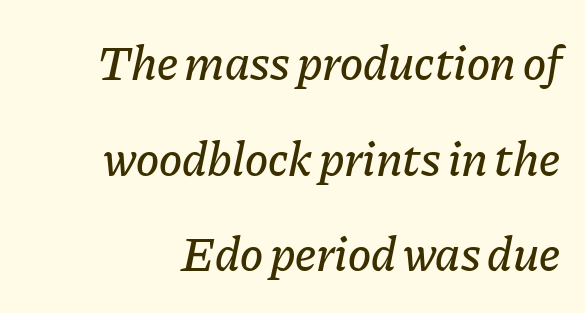
Notice how the stems are inclined rather than vertical — that's the hallmark of italics. Is this a fixed-width face? No — the glyphs have proportional, varying widths. Quick note: interline space is abundant. Beneath every word, the page is bare. The passage shown has conventional tracking throughout.
